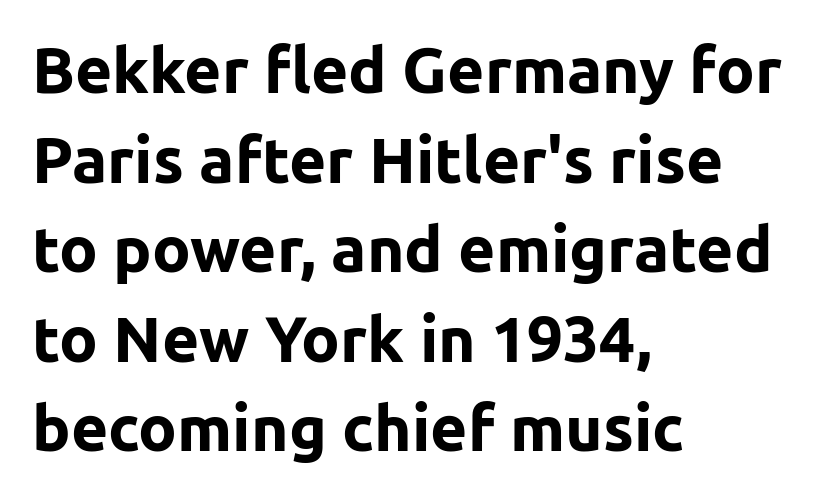
Q: Is the text bold? A: Yes.
Q: Is the text italic (slanted)? A: No, it is upright.
Q: Is the typeface a serif or a sans-serif typeface? A: Sans-serif.
Q: Is the text underlined? A: No.
Q: How is the paragraph aligned? A: Left-aligned.
Q: Is the spacing between letters normal or unusually wide? A: Normal.
Q: Is the spacing between lines tight, normal or loose? A: Normal.
Q: Width (condensed, normal, or wide)? A: Normal.
Q: Stroke contrast? A: Low.
Q: x-height? A: Medium.
Q: Monospaced? A: No.
